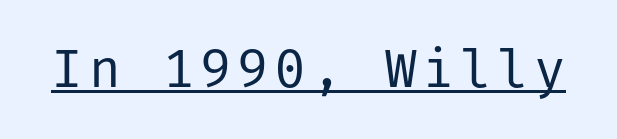
Q: Is the text bold? A: No.
Q: Is the text italic (slanted)? A: No, it is upright.
Q: Is the typeface a serif or a sans-serif typeface? A: Sans-serif.
Q: Is the text underlined? A: Yes.
Q: Width (condensed, normal, or wide)? A: Normal.
Q: Stroke contrast? A: Low.
Q: x-height? A: Medium.
